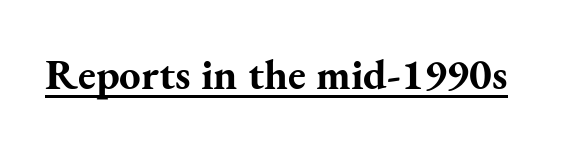
Q: Is the text bold? A: Yes.
Q: Is the text italic (slanted)? A: No, it is upright.
Q: Is the typeface a serif or a sans-serif typeface? A: Serif.
Q: Is the text underlined? A: Yes.
Q: Is the spacing between letters normal or unusually wide? A: Normal.
Q: Width (condensed, normal, or wide)? A: Normal.
Q: Stroke contrast? A: Medium.
Q: x-height? A: Small.
Q: Monospaced? A: No.
